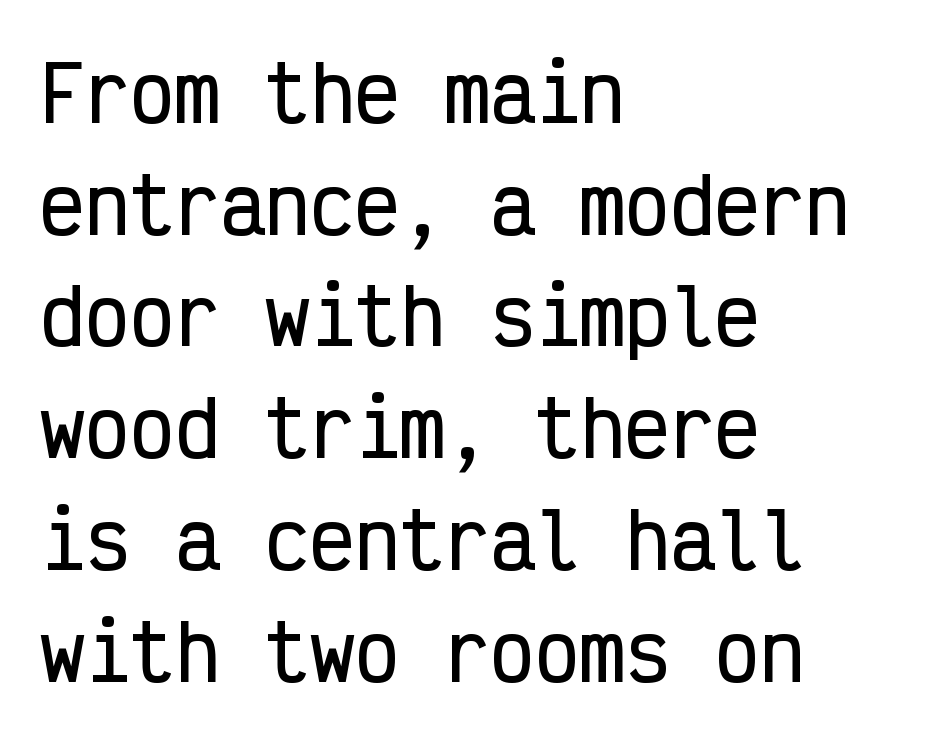
The typesetter chose a ragged-right arrangement here. The lines sit at an ordinary, default distance from one another. The string is rendered with underlining switched off. Observe the absence of serifs on each vertical stroke in this sample.
